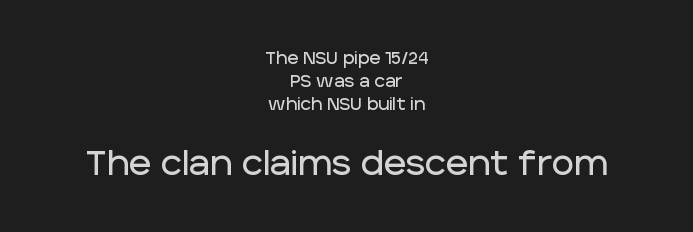
{"serif": "no", "italic": "no", "width": "normal", "stroke_contrast": "low", "x_height": "large", "monospaced": "no", "underline": "no", "align": "center", "line_spacing": "normal", "line_spacing_ratio": 1.36, "letter_spacing": "normal", "letter_spacing_em": 0.0, "larger_block": "second", "size_ratio": 2.0, "glyph_px": 34}
